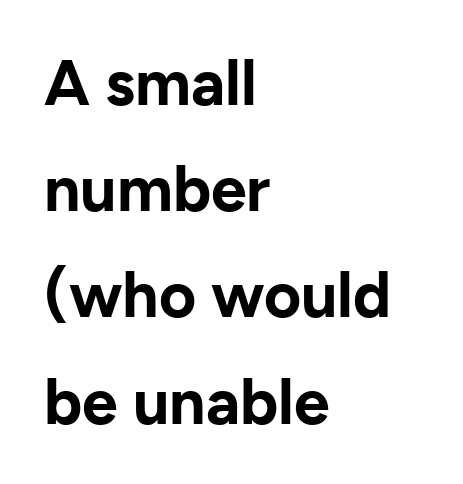
Q: Is the text bold? A: Yes.
Q: Is the text italic (slanted)? A: No, it is upright.
Q: Is the typeface a serif or a sans-serif typeface? A: Sans-serif.
Q: Is the text underlined? A: No.
Q: How is the paragraph aligned? A: Left-aligned.
Q: Is the spacing between letters normal or unusually wide? A: Normal.
Q: Is the spacing between lines tight, normal or loose? A: Normal.
Q: Width (condensed, normal, or wide)? A: Normal.
Q: Stroke contrast? A: Low.
Q: x-height? A: Medium.
Q: Monospaced? A: No.
